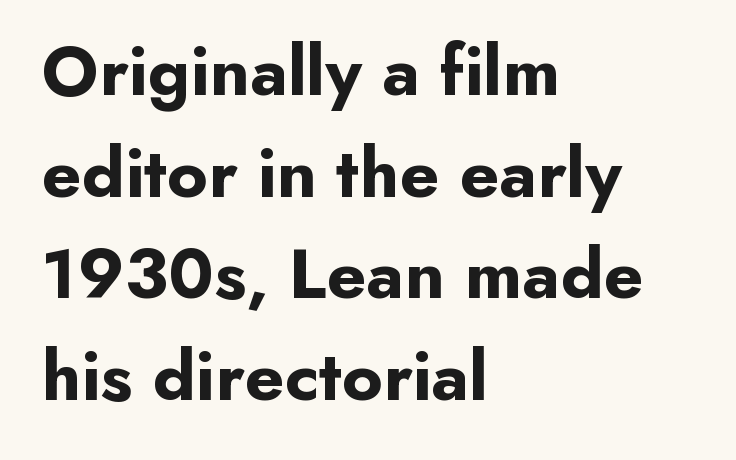
{"serif": "no", "italic": "no", "bold": "yes", "weight": "bold", "width": "normal", "stroke_contrast": "low", "x_height": "small", "monospaced": "no", "underline": "no", "align": "left", "line_spacing": "normal", "line_spacing_ratio": 1.41, "letter_spacing": "normal", "letter_spacing_em": 0.0, "glyph_px": 72}
